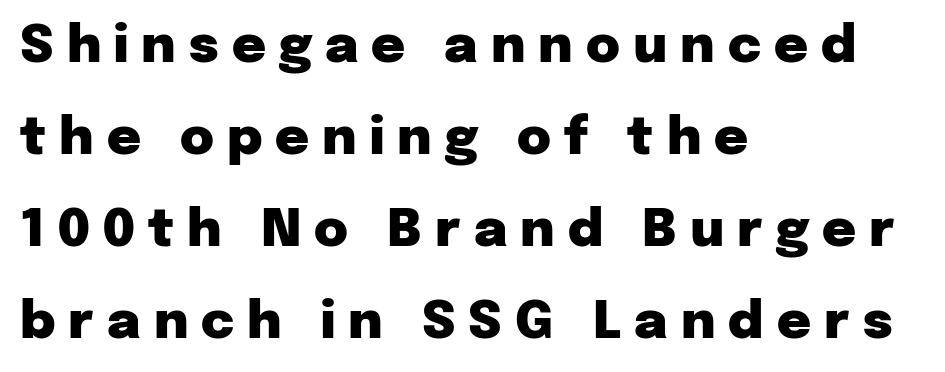
{"serif": "no", "italic": "no", "bold": "yes", "weight": "heavy", "width": "normal", "stroke_contrast": "low", "x_height": "medium", "monospaced": "no", "underline": "no", "align": "left", "line_spacing_ratio": 1.77, "letter_spacing": "wide", "letter_spacing_em": 0.25, "glyph_px": 52}
